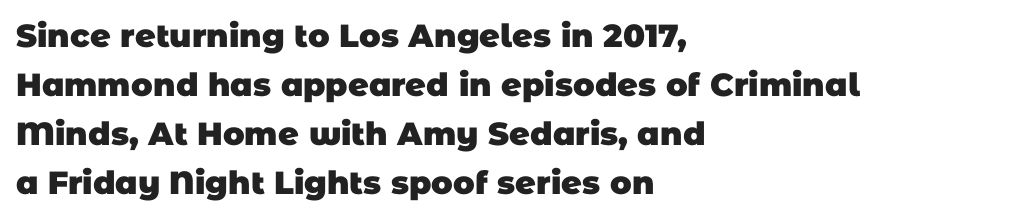
Leading: standard. Anything drawn beneath the words? Only blank space. Compared with a centered layout, this one pins lines to the left instead. The passage shown is typed in a proportional face where columns would drift. Letterform terminals end flat and unadorned throughout the passage. Compared with typical body copy, the letter spacing here is the same.
